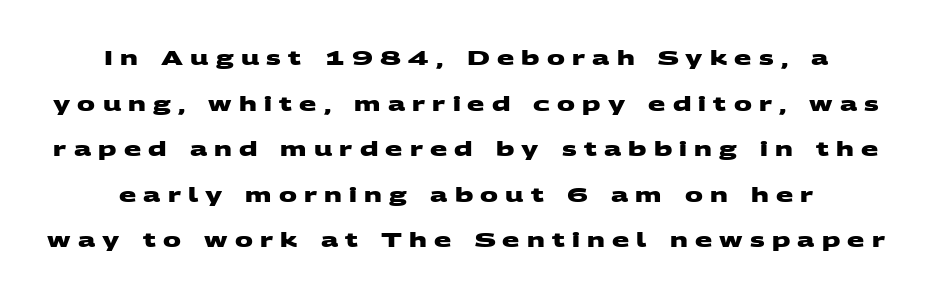
The specimen omits any rule beneath the text block's lines. The tracking jumps out immediately: characters are airy and widely separated. Leading is clearly above the norm, producing a sparse column. These words are printed bold, with thick strokes throughout.
